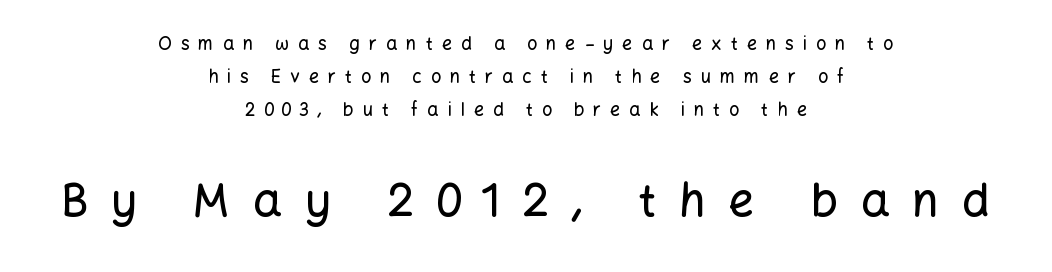
Q: Is the text italic (slanted)? A: No, it is upright.
Q: Is the typeface a serif or a sans-serif typeface? A: Sans-serif.
Q: Is the text underlined? A: No.
Q: How is the paragraph aligned? A: Centered.
Q: Is the spacing between letters normal or unusually wide? A: Unusually wide.
Q: Which block of text is set in a larger size, the first (top) or the second (bottom)? A: The second (bottom) one.
Q: Width (condensed, normal, or wide)? A: Normal.
Q: Stroke contrast? A: Low.
Q: x-height? A: Medium.
Q: Monospaced? A: No.
